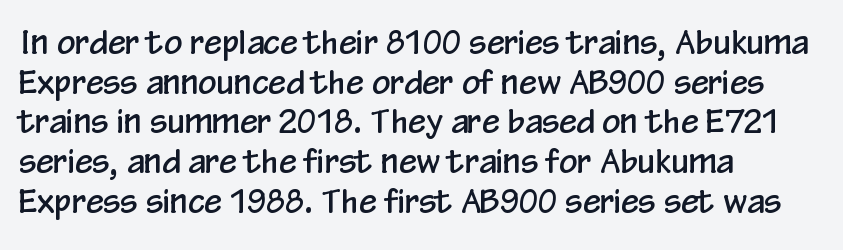
The image shows 32 px condensed sans-serif type, upright; set left-aligned, line spacing 1.24x, normal letter spacing, not underlined; low stroke contrast and a medium x-height.
